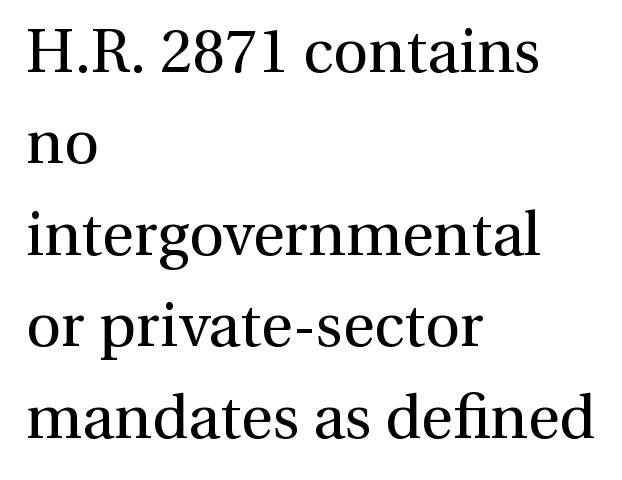
Line beginnings align vertically; line endings do not. Counters stay open thanks to moderate or lighter strokes. Letter spacing: default. The leading is moderate, giving the passage an even texture.
